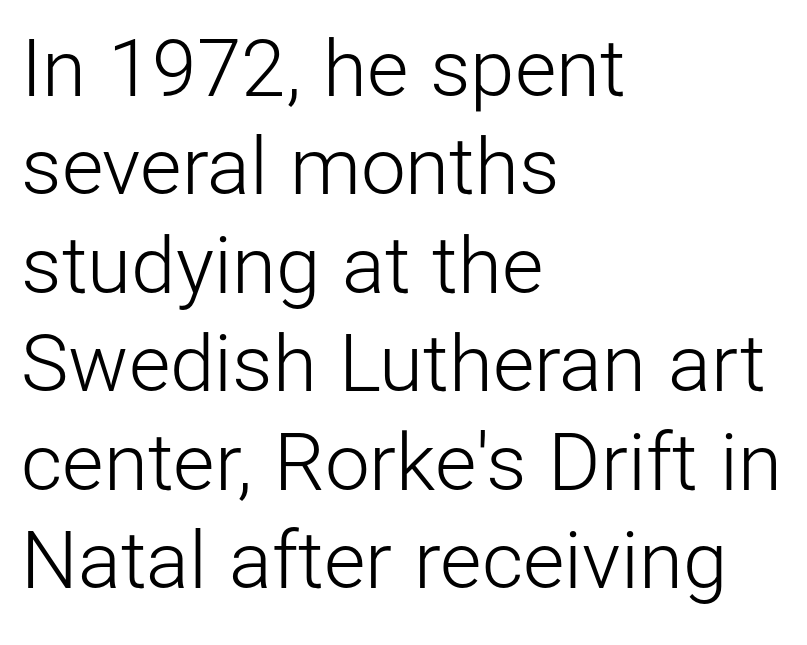
Q: Is the text bold? A: No.
Q: Is the text italic (slanted)? A: No, it is upright.
Q: Is the typeface a serif or a sans-serif typeface? A: Sans-serif.
Q: Is the text underlined? A: No.
Q: How is the paragraph aligned? A: Left-aligned.
Q: Is the spacing between letters normal or unusually wide? A: Normal.
Q: Width (condensed, normal, or wide)? A: Normal.
Q: Stroke contrast? A: Low.
Q: x-height? A: Medium.
Q: Monospaced? A: No.
